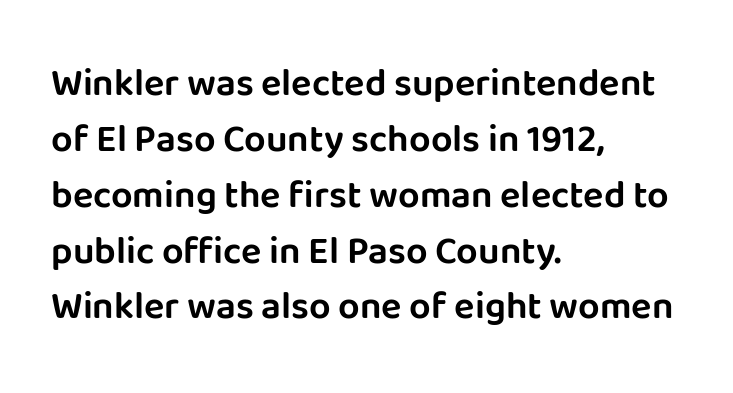
If you measured baseline to baseline, you'd find a middling distance. Inter-character spacing is left at the font's built-in metrics. Type style note: lacks serifs. The specimen reads as upright at a glance. The gap between lines stays unmarked.
